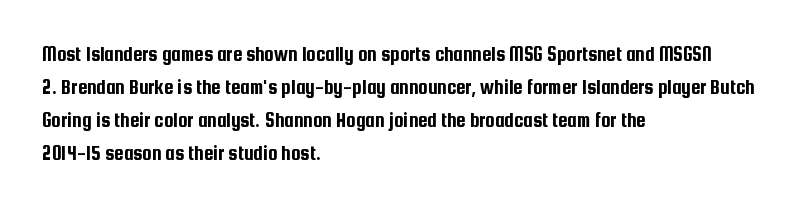
{"italic": "no", "underline": "no", "align": "left", "line_spacing": "normal", "line_spacing_ratio": 1.57, "letter_spacing": "normal", "letter_spacing_em": 0.0, "glyph_px": 21}
